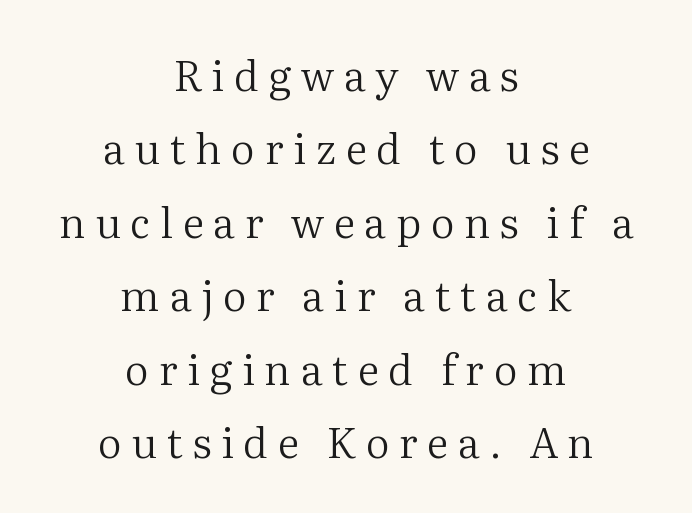
{"serif": "yes", "italic": "no", "bold": "no", "weight": "regular", "width": "normal", "stroke_contrast": "medium", "x_height": "medium", "monospaced": "no", "underline": "no", "align": "center", "line_spacing_ratio": 1.75, "letter_spacing": "wide", "letter_spacing_em": 0.23, "glyph_px": 42}
